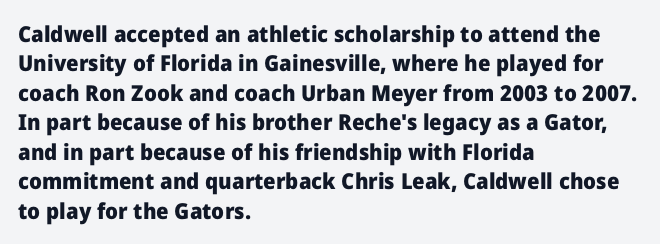
The vertical gap from one line to the next is medium. The rendering uses a bold face; every stroke is thick and dark. When letters stand straight like this, we call the style roman or upright. A typesetter would call this zero additional tracking.
